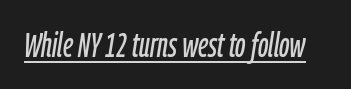
Q: Is the text italic (slanted)? A: Yes, it leans right by about 9 degrees.
Q: Is the text underlined? A: Yes.
Q: Is the spacing between letters normal or unusually wide? A: Normal.
Q: Width (condensed, normal, or wide)? A: Condensed.
Q: Stroke contrast? A: Low.
Q: x-height? A: Medium.
Q: Monospaced? A: No.
